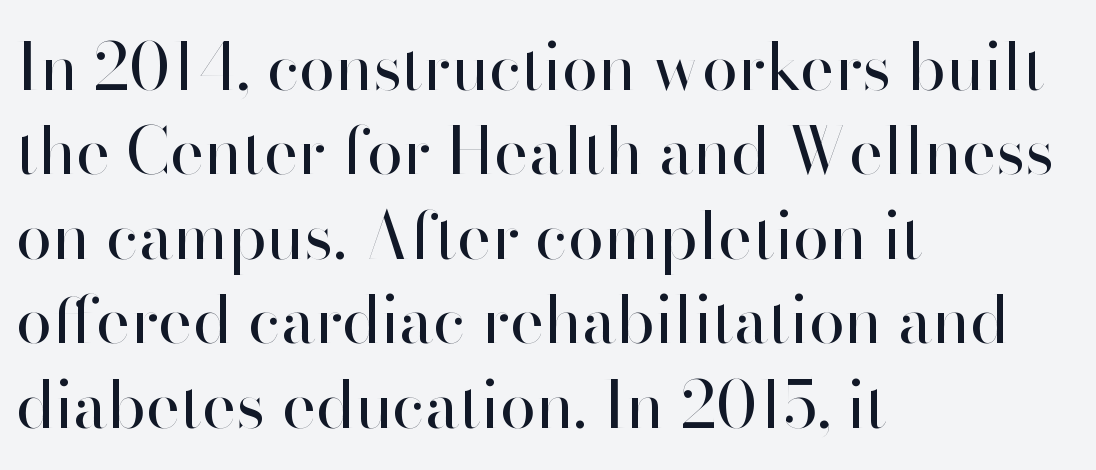
The image shows 65 px regular-weight sans-serif type, upright; set left-aligned, normal line spacing (1.3x), normal letter spacing, not underlined; high stroke contrast and a small x-height.
